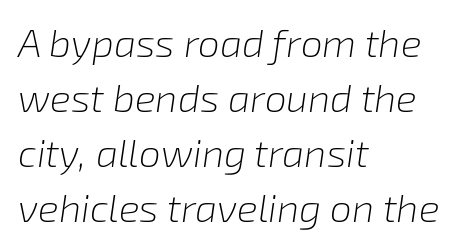
{"italic": "yes", "lean": "right", "slant_degrees": 8, "bold": "no", "weight": "light", "width": "normal", "stroke_contrast": "low", "x_height": "medium", "monospaced": "no", "underline": "no", "align": "left", "line_spacing": "normal", "line_spacing_ratio": 1.41, "letter_spacing": "normal", "letter_spacing_em": 0.0, "glyph_px": 39}
